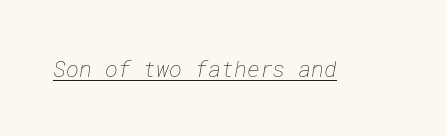
{"bold": "no", "underline": "yes", "letter_spacing": "normal", "letter_spacing_em": 0.0, "glyph_px": 22}
